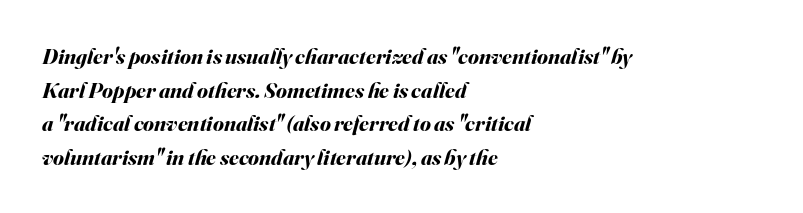
The characters look thick and weighty, a clear bold. This sample is left-justified, so line endings fall wherever the words run out. The face used here has a pronounced slope to its letters. The space beneath each line is pristine and unruled. Does the leading feel generous? No, just average. No extra tracking has been applied to these lines.
